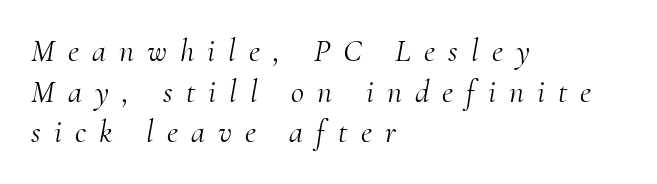
Summary of vertical rhythm: regular, with standard interline spacing. Honestly, the letter spacing is so wide it's the main thing you notice. Think of a printed novel: that variable character pitch is what you see here. Look at the bottom of the vertical strokes: they flare into serifs here.
